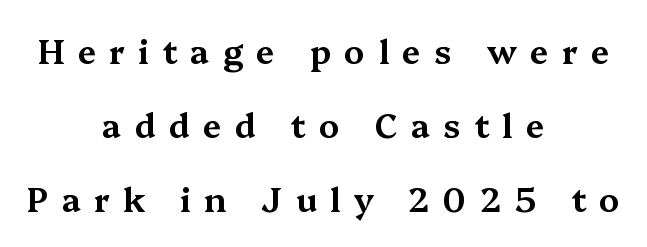
{"serif": "yes", "italic": "no", "width": "wide", "stroke_contrast": "medium", "x_height": "medium", "monospaced": "no", "underline": "no", "align": "center", "line_spacing": "loose", "line_spacing_ratio": 2.24, "letter_spacing": "wide", "letter_spacing_em": 0.4, "glyph_px": 33}
